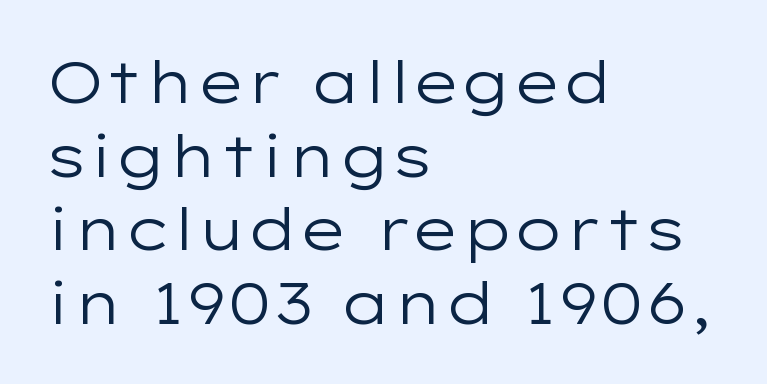
{"serif": "no", "italic": "no", "bold": "no", "weight": "regular", "width": "wide", "stroke_contrast": "low", "x_height": "medium", "monospaced": "no", "underline": "no", "align": "left", "line_spacing": "normal", "line_spacing_ratio": 1.27, "letter_spacing": "normal", "letter_spacing_em": 0.0, "glyph_px": 58}
